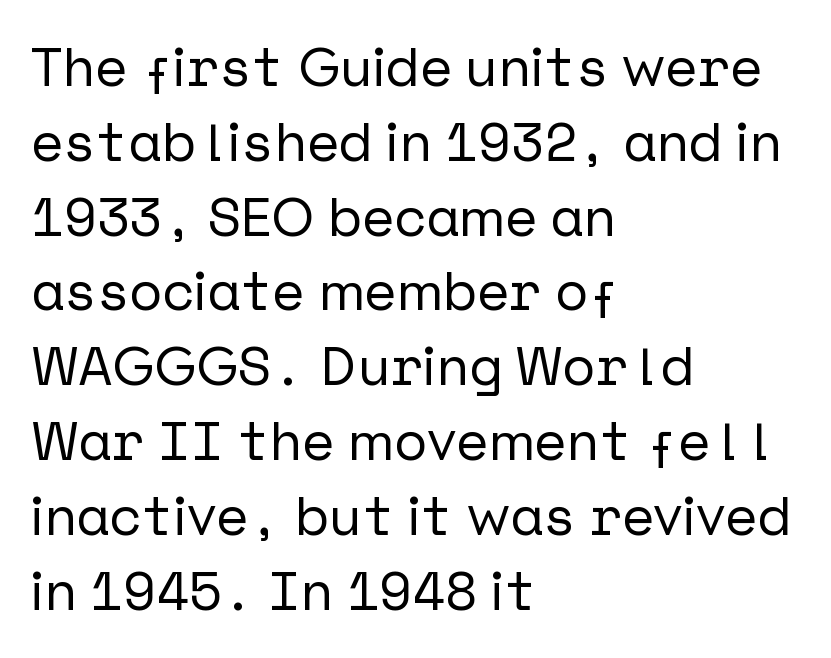
All the whitespace from short lines collects on the right. The tracking reads as untouched default to a designer's eye. The designer went with a sans here, leaving each stem footless. The space beneath each line is pristine and unruled. When letters stand straight like this, we call the style roman or upright. The rows are spaced the way most documents space them.
